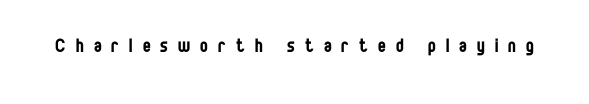
The image shows 23 px text type, upright; set unusually wide letter spacing (+0.44 em), not underlined.
